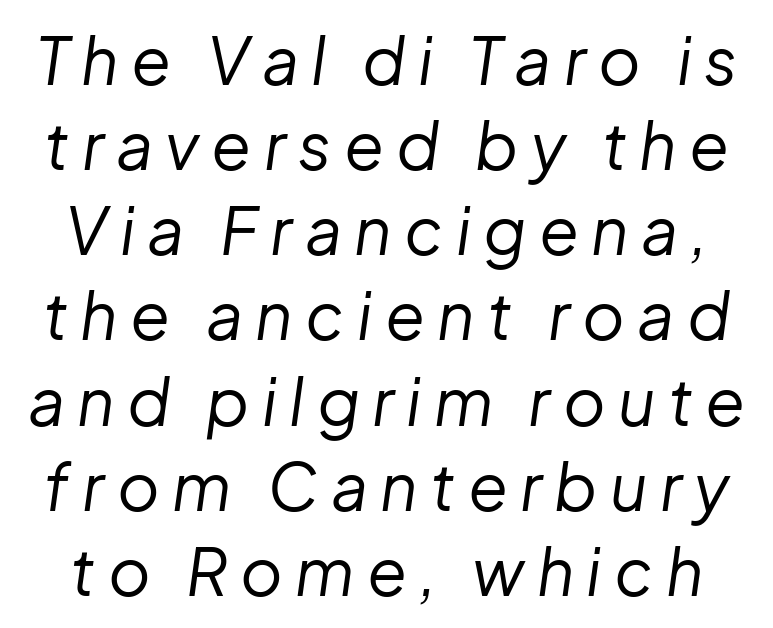
Q: Is the text bold? A: No.
Q: Is the text italic (slanted)? A: Yes, it leans right by about 8 degrees.
Q: Is the text underlined? A: No.
Q: Is the spacing between lines tight, normal or loose? A: Normal.
Q: Width (condensed, normal, or wide)? A: Normal.
Q: Stroke contrast? A: Low.
Q: x-height? A: Medium.
Q: Monospaced? A: No.
